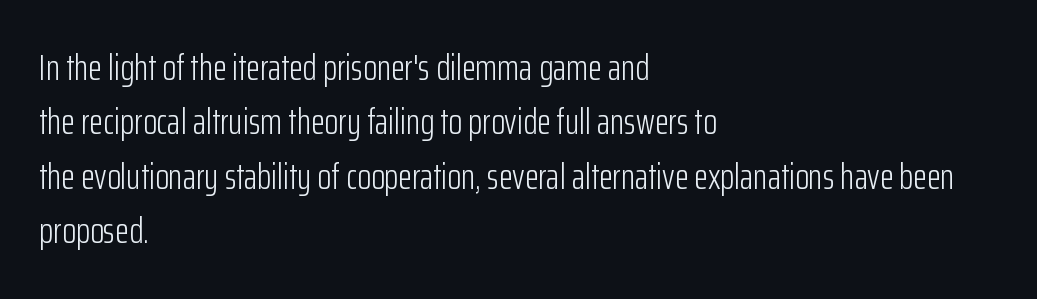
The image shows 36 px light, condensed sans-serif type, upright; set left-aligned, normal line spacing (1.51x), normal letter spacing, not underlined; low stroke contrast and a medium x-height.
